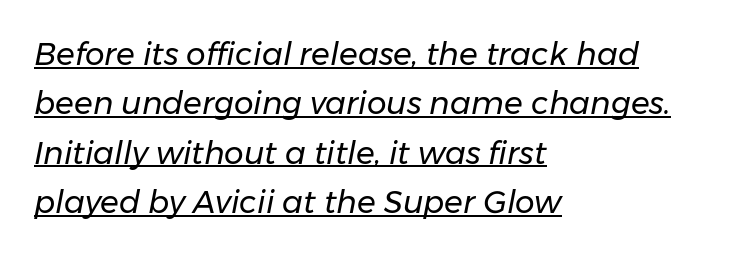
{"italic": "yes", "lean": "right", "slant_degrees": 11, "bold": "no", "weight": "regular", "width": "normal", "stroke_contrast": "low", "x_height": "medium", "monospaced": "no", "underline": "yes", "align": "left", "line_spacing": "normal", "line_spacing_ratio": 1.59, "letter_spacing": "normal", "letter_spacing_em": 0.0, "glyph_px": 31}
